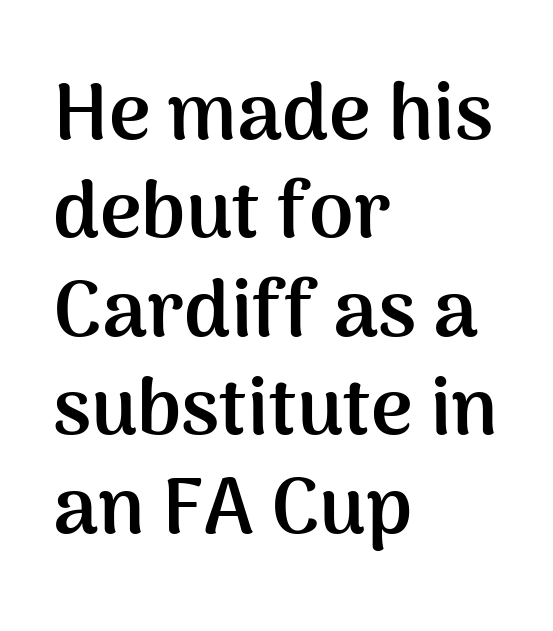
On the weight axis this lands at bold, roughly 700. Proportional: the letters do not fall into vertical columns. Characters remain perfectly vertical along every line. Characters follow at the spacing the type designer built in. Notice how the passage keeps a crisp vertical edge on the left only. Note: no serifs on the glyphs.
